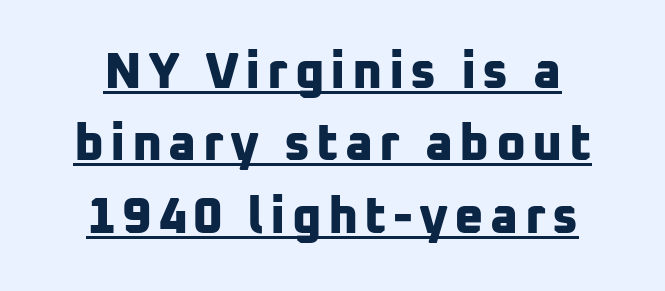
{"serif": "no", "bold": "yes", "weight": "bold", "width": "normal", "stroke_contrast": "low", "x_height": "medium", "monospaced": "no", "underline": "yes", "line_spacing": "normal", "line_spacing_ratio": 1.42, "glyph_px": 51}
